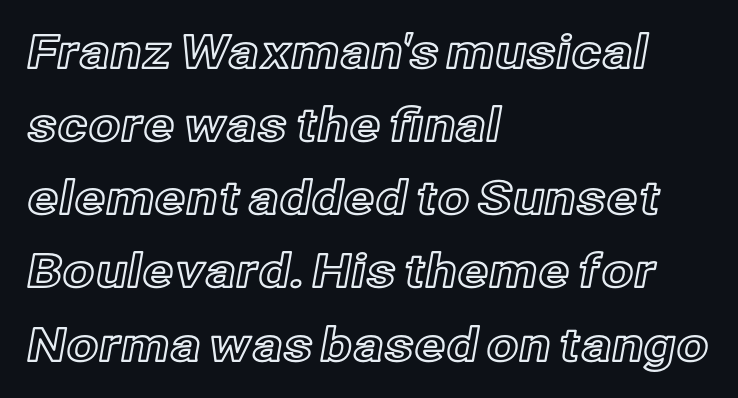
The image shows 46 px text type; set left-aligned, normal line spacing (1.59x), normal letter spacing, not underlined; a medium x-height.
